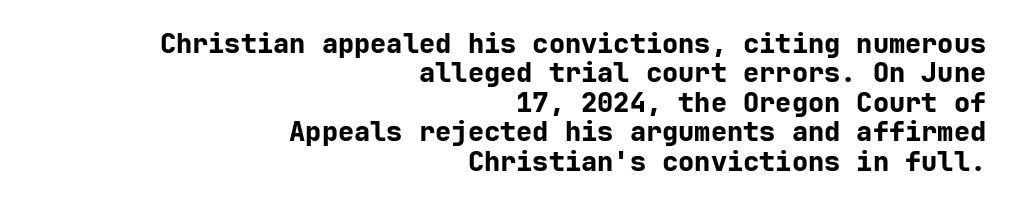
The image shows 27 px bold type, upright; set right-aligned, tight line spacing (1.09x), normal letter spacing, not underlined.
